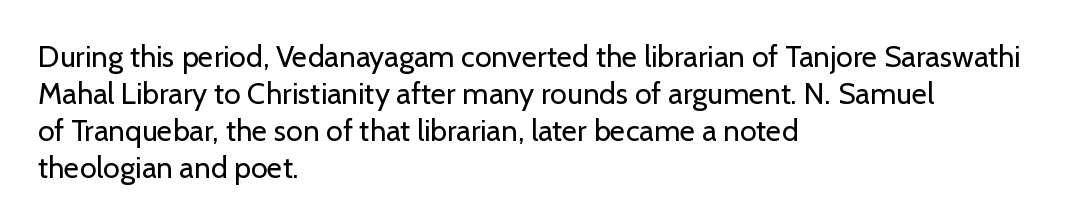
Q: Is the text bold? A: No.
Q: Is the text italic (slanted)? A: No, it is upright.
Q: Is the typeface a serif or a sans-serif typeface? A: Sans-serif.
Q: Is the text underlined? A: No.
Q: How is the paragraph aligned? A: Left-aligned.
Q: Is the spacing between letters normal or unusually wide? A: Normal.
Q: Width (condensed, normal, or wide)? A: Normal.
Q: Stroke contrast? A: Low.
Q: x-height? A: Medium.
Q: Monospaced? A: No.
